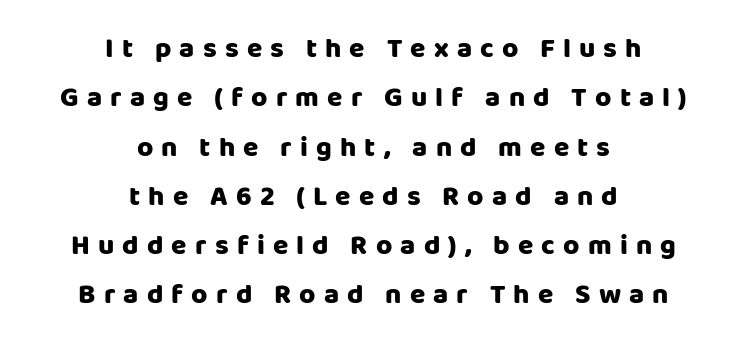
Q: Is the text bold? A: Yes.
Q: Is the text italic (slanted)? A: No, it is upright.
Q: Is the typeface a serif or a sans-serif typeface? A: Sans-serif.
Q: Is the text underlined? A: No.
Q: How is the paragraph aligned? A: Centered.
Q: Is the spacing between letters normal or unusually wide? A: Unusually wide.
Q: Width (condensed, normal, or wide)? A: Normal.
Q: Stroke contrast? A: Low.
Q: x-height? A: Large.
Q: Monospaced? A: No.
